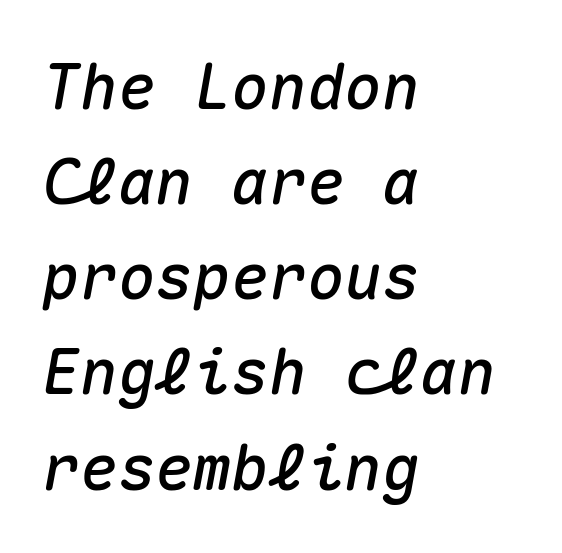
The image shows 63 px text type, italic (leaning right), monospaced; set left-aligned, normal line spacing (1.51x), normal letter spacing, not underlined; medium stroke contrast and a medium x-height.
